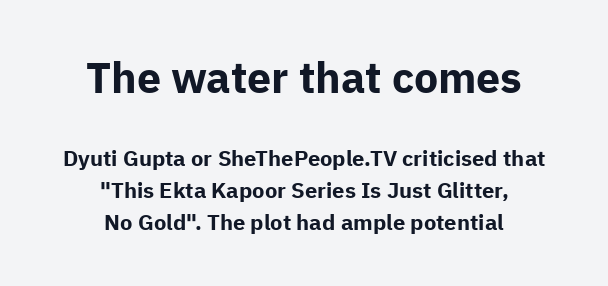
Posture: straight, roman, zero tilt. Size hierarchy here favors the leading block over the trailing one. The strokes are fattened all the way to bold. This rendering leaves character spacing at its baseline value. The designer left line spacing at the default. These lines are centered, leaving both edges ragged.
